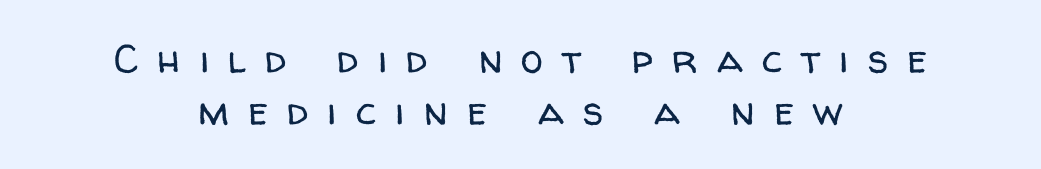
{"serif": "no", "italic": "no", "bold": "no", "weight": "regular", "width": "normal", "stroke_contrast": "low", "x_height": "medium", "monospaced": "no", "underline": "no", "align": "center", "line_spacing": "normal", "line_spacing_ratio": 1.31, "letter_spacing": "wide", "letter_spacing_em": 0.48, "glyph_px": 40}
